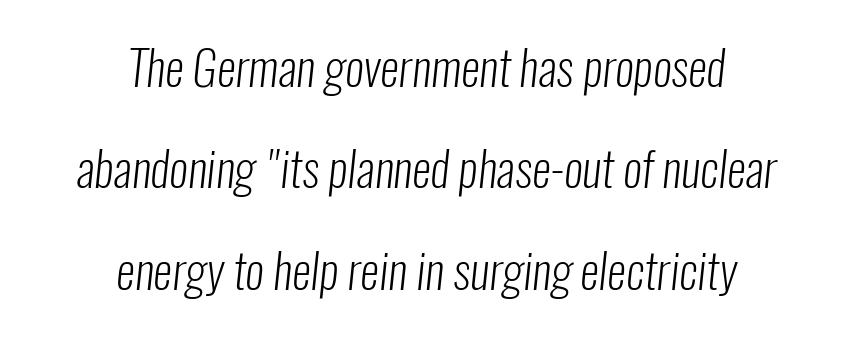
The image shows 48 px light, condensed sans-serif type; set centered, loose line spacing (2.11x), normal letter spacing, not underlined; low stroke contrast and a medium x-height.
